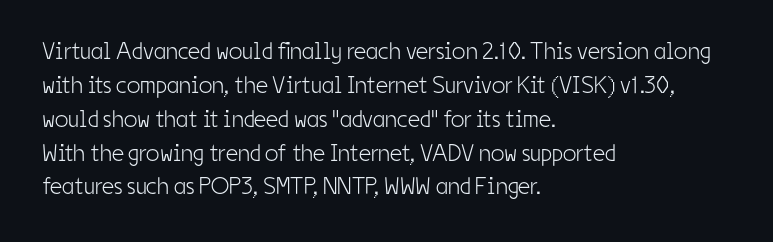
Q: Is the text bold? A: No.
Q: Is the text italic (slanted)? A: No, it is upright.
Q: Is the text underlined? A: No.
Q: How is the paragraph aligned? A: Left-aligned.
Q: Is the spacing between letters normal or unusually wide? A: Normal.
Q: Is the spacing between lines tight, normal or loose? A: Normal.
